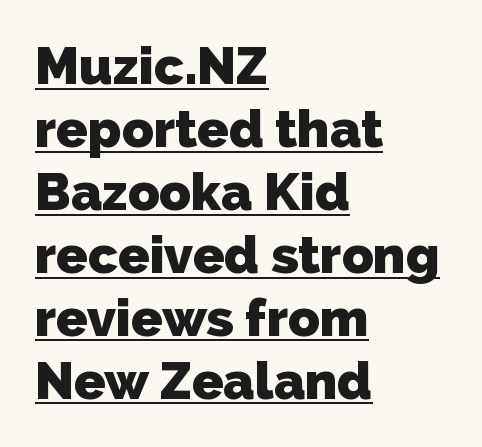
Q: Is the text bold? A: Yes.
Q: Is the typeface a serif or a sans-serif typeface? A: Sans-serif.
Q: Is the text underlined? A: Yes.
Q: How is the paragraph aligned? A: Left-aligned.
Q: Is the spacing between letters normal or unusually wide? A: Normal.
Q: Width (condensed, normal, or wide)? A: Normal.
Q: Stroke contrast? A: Low.
Q: x-height? A: Medium.
Q: Monospaced? A: No.
